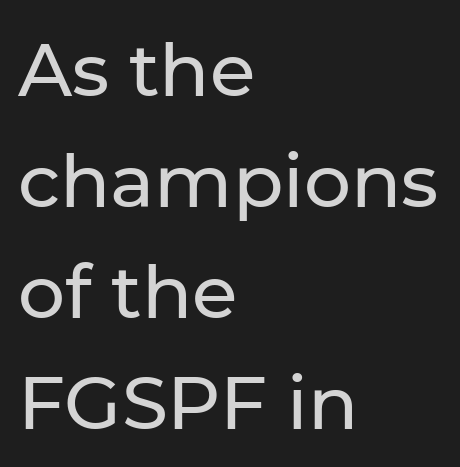
Q: Is the text italic (slanted)? A: No, it is upright.
Q: Is the typeface a serif or a sans-serif typeface? A: Sans-serif.
Q: Is the text underlined? A: No.
Q: How is the paragraph aligned? A: Left-aligned.
Q: Is the spacing between letters normal or unusually wide? A: Normal.
Q: Is the spacing between lines tight, normal or loose? A: Normal.
Q: Width (condensed, normal, or wide)? A: Normal.
Q: Stroke contrast? A: Low.
Q: x-height? A: Medium.
Q: Monospaced? A: No.
